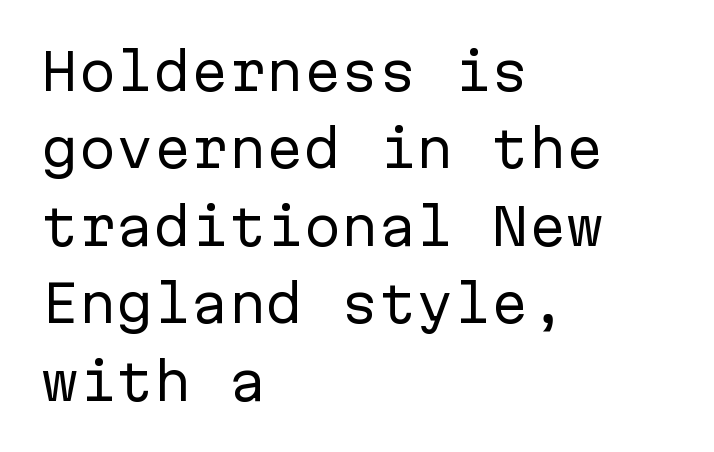
{"serif": "no", "italic": "no", "bold": "no", "weight": "regular", "width": "normal", "stroke_contrast": "low", "x_height": "medium", "monospaced": "yes", "underline": "no", "align": "left", "line_spacing": "normal", "line_spacing_ratio": 1.55, "letter_spacing": "normal", "letter_spacing_em": 0.0, "glyph_px": 50}
